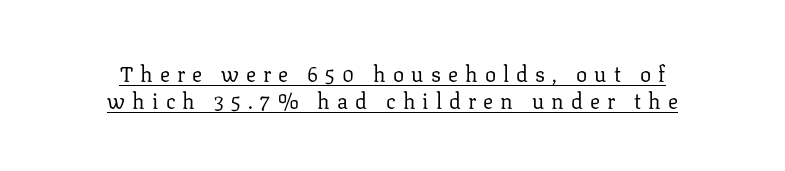
{"italic": "no", "bold": "no", "underline": "yes", "align": "center", "line_spacing": "normal", "line_spacing_ratio": 1.28, "letter_spacing": "wide", "letter_spacing_em": 0.34, "glyph_px": 21}
